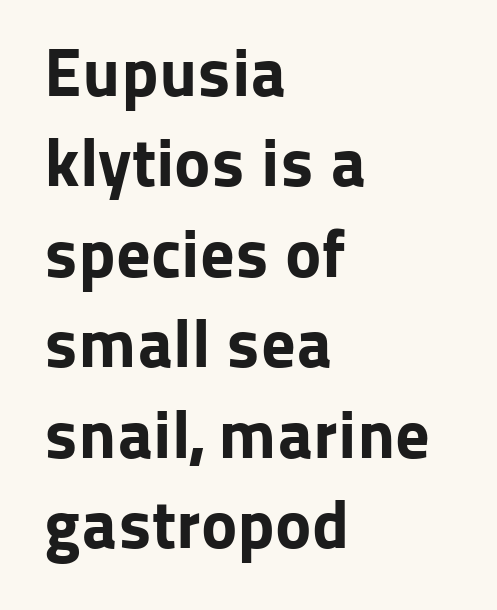
The image shows 69 px bold sans-serif type, upright; set left-aligned, normal line spacing (1.31x), normal letter spacing, not underlined; low stroke contrast and a medium x-height.
